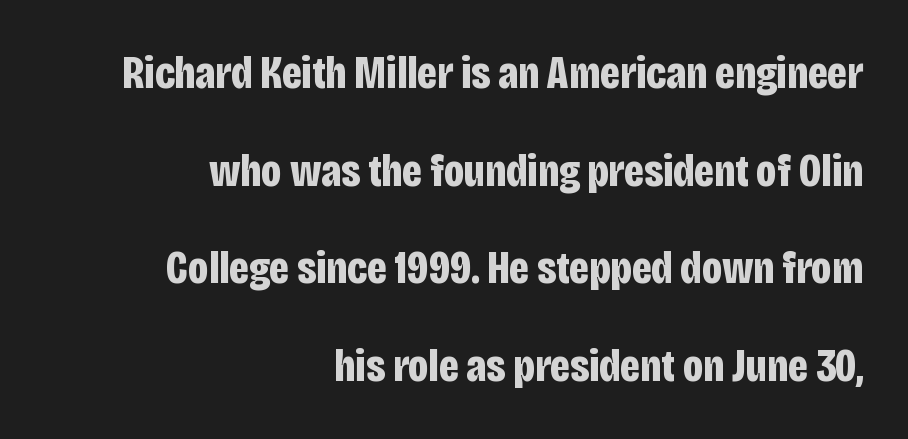
The image shows 46 px bold, condensed sans-serif type, upright; set right-aligned, loose line spacing (2.12x), normal letter spacing, not underlined; low stroke contrast and a large x-height.
